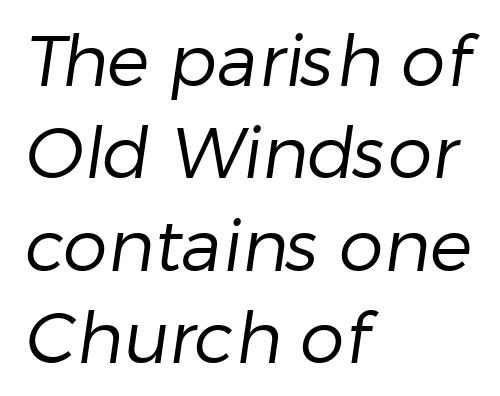
{"serif": "no", "bold": "no", "weight": "regular", "width": "normal", "stroke_contrast": "low", "x_height": "medium", "monospaced": "no", "underline": "no", "align": "left", "line_spacing": "normal", "line_spacing_ratio": 1.3, "letter_spacing": "normal", "letter_spacing_em": 0.0, "glyph_px": 71}
